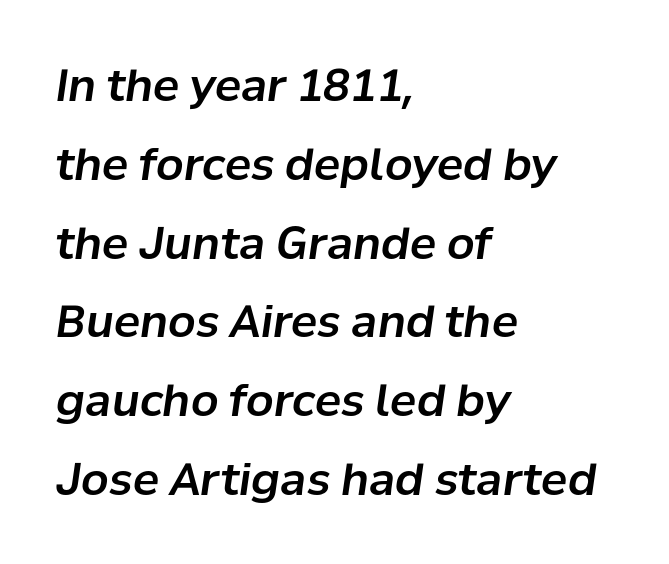
The image shows 44 px text type, italic (leaning right); set left-aligned, line spacing 1.79x, normal letter spacing, not underlined; low stroke contrast and a medium x-height.
